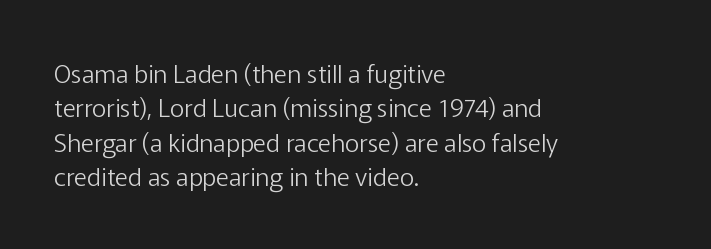
The image shows 25 px text type, upright; set left-aligned, normal line spacing (1.38x), normal letter spacing, not underlined.
